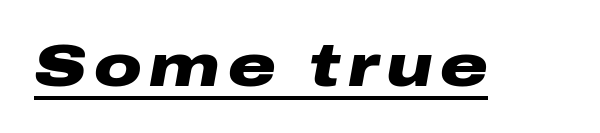
The image shows 59 px heavy, wide type, italic (leaning right); set underlined; low stroke contrast and a medium x-height.
